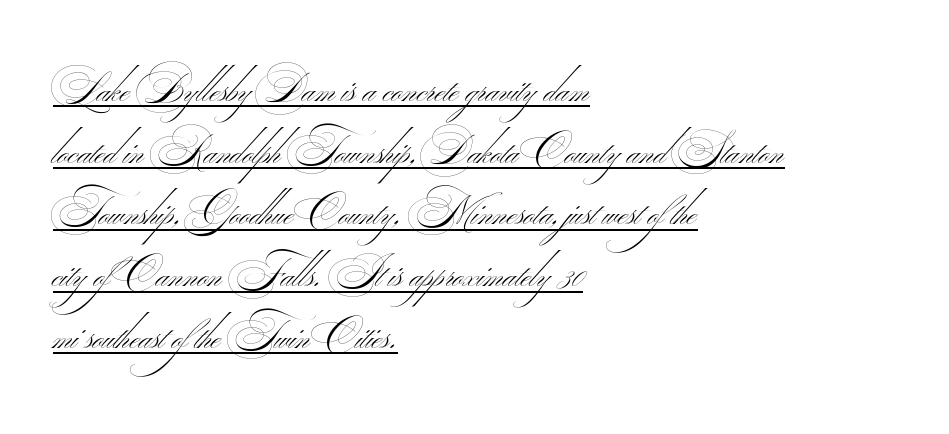
Is the stroke heavy? The answer is a plain regular-or-lighter. The words here are underlined. Leading: standard. Think of a printed novel: that variable character pitch is what you see here.
